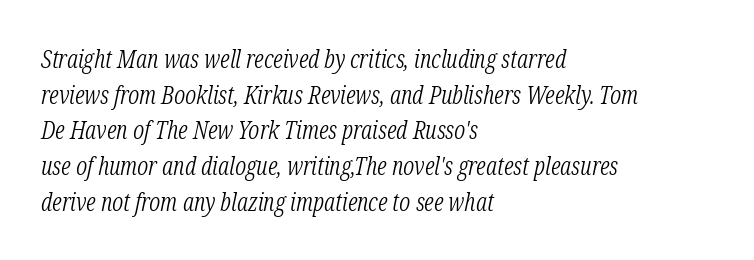
{"italic": "yes", "lean": "right", "slant_degrees": 12, "bold": "no", "underline": "no", "align": "left", "line_spacing": "normal", "line_spacing_ratio": 1.43, "letter_spacing": "normal", "letter_spacing_em": 0.0, "glyph_px": 25}
